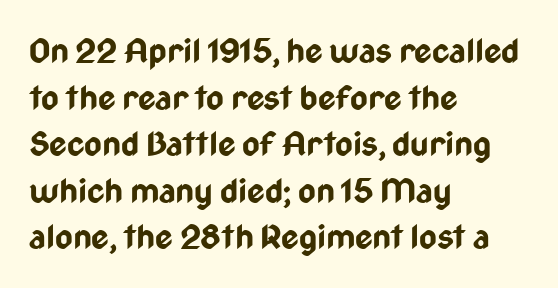
The letters are bold, with thick, heavy strokes. The zone under the glyphs is completely vacant. Leftover space on each line is placed entirely after the last word. Does the type have serifs? No, each stem ends abruptly.
